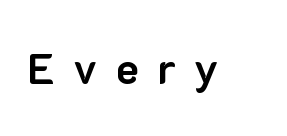
Beneath every word, the page is bare. Chunky letters — that's bold for sure. Every character sits straight up, as roman type does. The type is letterspaced generously, with wide tracking. Character widths vary here, with narrow letters taking less room than wide ones.
